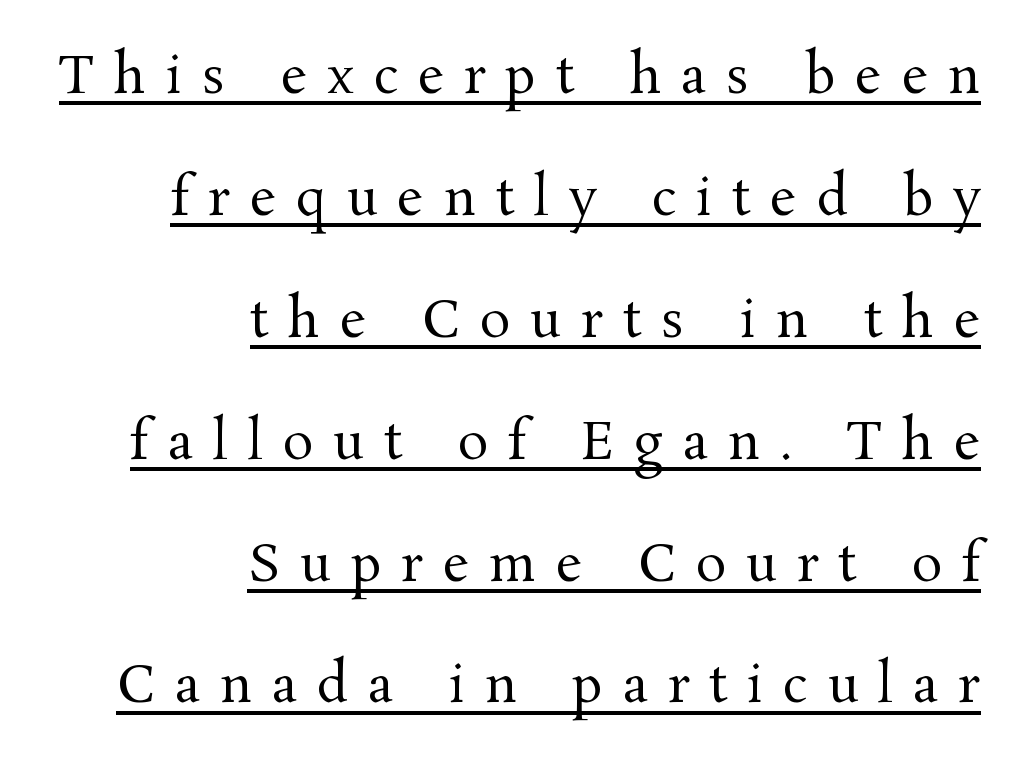
Q: Is the text bold? A: No.
Q: Is the text italic (slanted)? A: No, it is upright.
Q: Is the typeface a serif or a sans-serif typeface? A: Serif.
Q: Is the text underlined? A: Yes.
Q: How is the paragraph aligned? A: Right-aligned.
Q: Is the spacing between letters normal or unusually wide? A: Unusually wide.
Q: Is the spacing between lines tight, normal or loose? A: Loose.
Q: Width (condensed, normal, or wide)? A: Normal.
Q: Stroke contrast? A: Medium.
Q: x-height? A: Medium.
Q: Monospaced? A: No.
